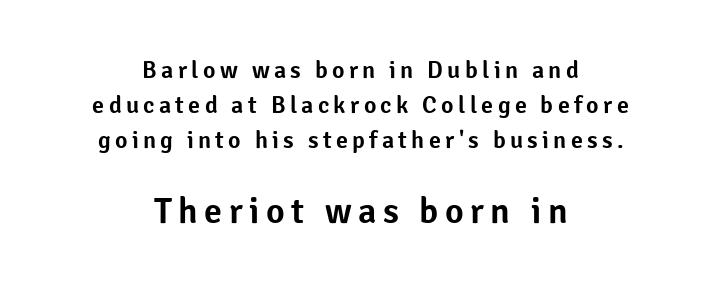
The image shows 36 px sans-serif type, upright; set centered, normal line spacing (1.46x), not underlined; the second (bottom) block is 1.5x larger; low stroke contrast and a medium x-height.
